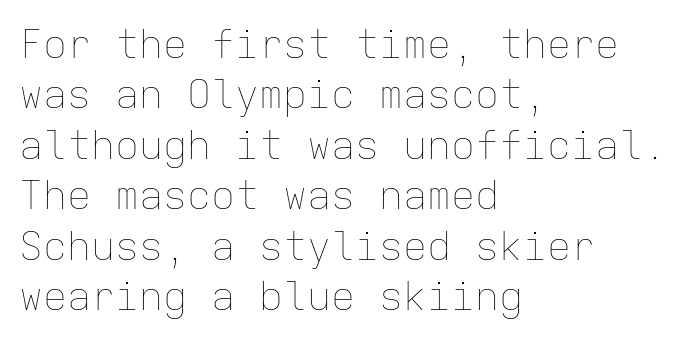
The image shows 40 px thin type, upright, monospaced; set left-aligned, normal line spacing (1.26x), normal letter spacing, not underlined; low stroke contrast and a medium x-height.
